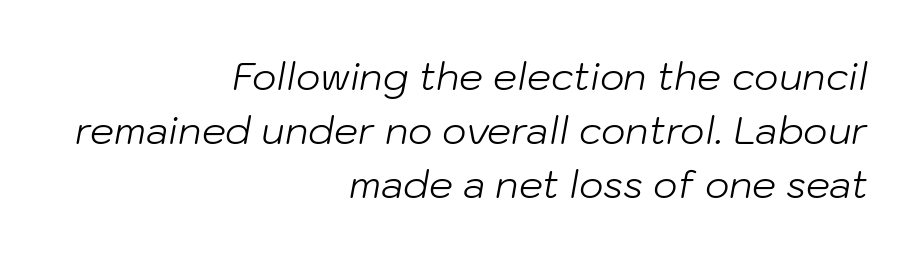
{"italic": "yes", "lean": "right", "slant_degrees": 10, "bold": "no", "weight": "light", "width": "normal", "stroke_contrast": "low", "x_height": "medium", "monospaced": "no", "underline": "no", "align": "right", "line_spacing": "normal", "line_spacing_ratio": 1.42, "letter_spacing": "normal", "letter_spacing_em": 0.0, "glyph_px": 38}
